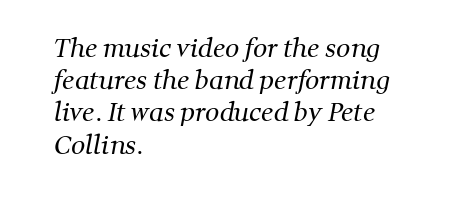
The image shows 25 px text type; set left-aligned, normal line spacing (1.29x), normal letter spacing, not underlined.
